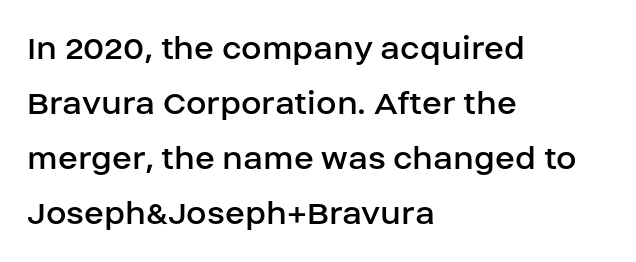
The image shows 37 px regular-weight sans-serif type, upright; set left-aligned, normal line spacing (1.49x), normal letter spacing, not underlined; low stroke contrast and a large x-height.
